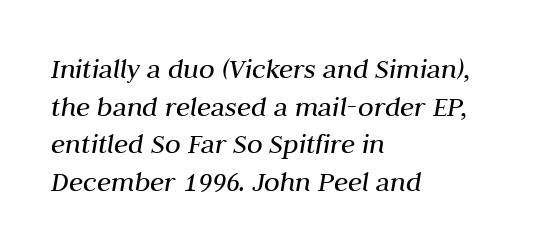
Q: Is the text bold? A: No.
Q: Is the text italic (slanted)? A: Yes, it leans right by about 10 degrees.
Q: Is the text underlined? A: No.
Q: How is the paragraph aligned? A: Left-aligned.
Q: Is the spacing between letters normal or unusually wide? A: Normal.
Q: Is the spacing between lines tight, normal or loose? A: Normal.
Q: Width (condensed, normal, or wide)? A: Normal.
Q: Stroke contrast? A: Medium.
Q: x-height? A: Medium.
Q: Monospaced? A: No.
